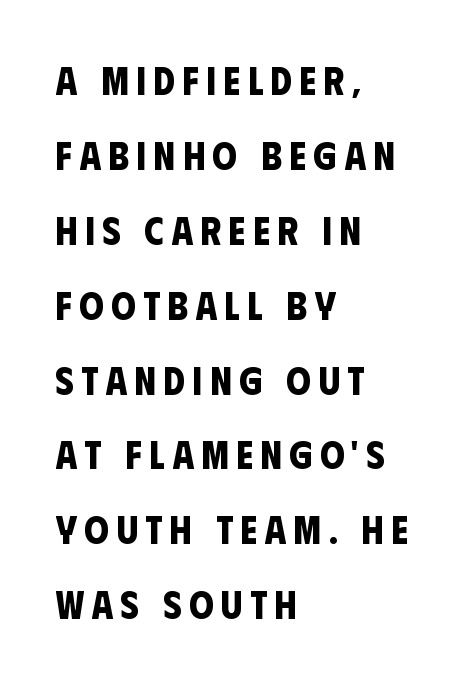
Thick stems and heavy bowls — unmistakably bold. Horizontal bands of white between lines are thick stripes. Nobody drew a line under any word here. The glyphs in this specimen are sans serif. Do the characters align in a grid? No, the font is proportional. This rendering uses left alignment, leaving the right contour irregular.
